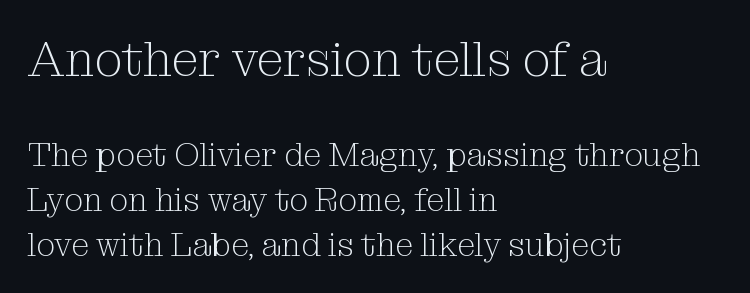
Q: Is the text bold? A: No.
Q: Is the text italic (slanted)? A: No, it is upright.
Q: Is the typeface a serif or a sans-serif typeface? A: Serif.
Q: Is the text underlined? A: No.
Q: How is the paragraph aligned? A: Left-aligned.
Q: Is the spacing between letters normal or unusually wide? A: Normal.
Q: Is the spacing between lines tight, normal or loose? A: Normal.
Q: Which block of text is set in a larger size, the first (top) or the second (bottom)? A: The first (top) one.
Q: Width (condensed, normal, or wide)? A: Normal.
Q: Stroke contrast? A: Medium.
Q: x-height? A: Medium.
Q: Monospaced? A: No.
